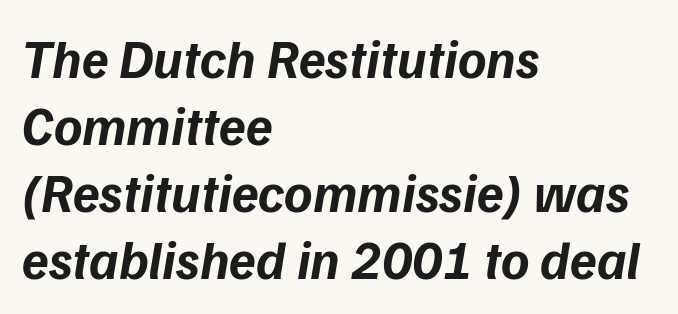
{"serif": "no", "bold": "yes", "weight": "bold", "width": "normal", "stroke_contrast": "low", "x_height": "medium", "monospaced": "no", "underline": "no", "align": "left", "line_spacing_ratio": 1.24, "letter_spacing": "normal", "letter_spacing_em": 0.0, "glyph_px": 54}
